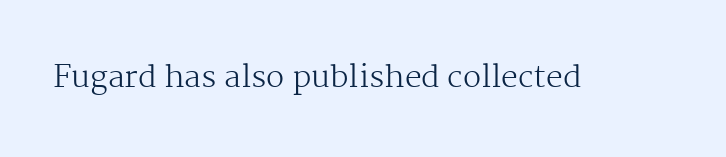
A bare baseline throughout the passage. These lines are composed in type with serifs. It's the straight-up-and-down kind of type. The letters advance in unequal steps, a hallmark of proportional type. Between one letter and the next there's only the usual sliver of space.
